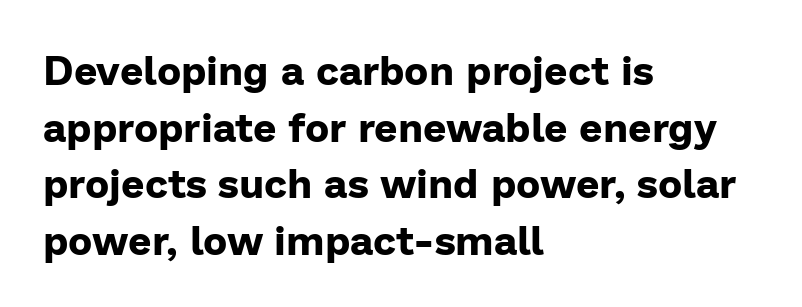
The image shows 41 px bold sans-serif type, upright; set left-aligned, normal line spacing (1.38x), normal letter spacing, not underlined; low stroke contrast and a medium x-height.
